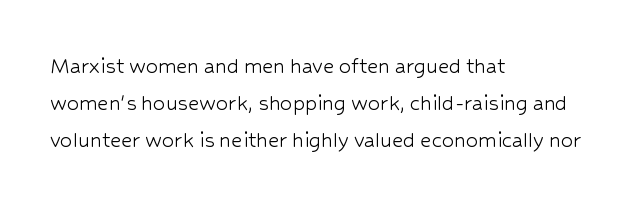
Q: Is the text bold? A: No.
Q: Is the text italic (slanted)? A: No, it is upright.
Q: Is the text underlined? A: No.
Q: How is the paragraph aligned? A: Left-aligned.
Q: Is the spacing between letters normal or unusually wide? A: Normal.
Q: Is the spacing between lines tight, normal or loose? A: Normal.
